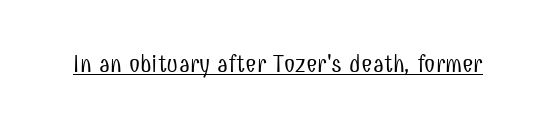
{"italic": "no", "bold": "no", "underline": "yes", "letter_spacing": "normal", "letter_spacing_em": 0.0, "glyph_px": 25}
